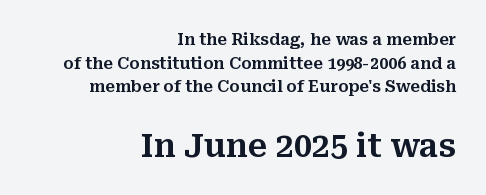
{"serif": "yes", "italic": "no", "width": "normal", "stroke_contrast": "medium", "x_height": "medium", "monospaced": "no", "underline": "no", "align": "right", "line_spacing": "normal", "line_spacing_ratio": 1.48, "letter_spacing": "normal", "letter_spacing_em": 0.0, "larger_block": "second", "size_ratio": 2.0, "glyph_px": 32}
